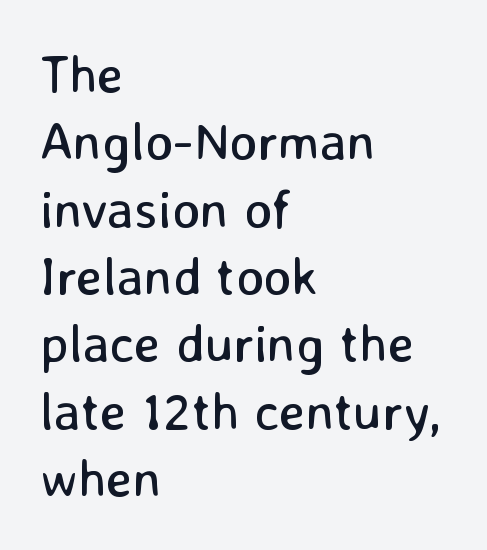
Beneath every word, the page is bare. Is this a heavy cut? Hardly; it is regular or lighter. Ascenders rise straight up at ninety degrees. Note the varied advance widths — an 'i' is clearly narrower than an 'm'.
